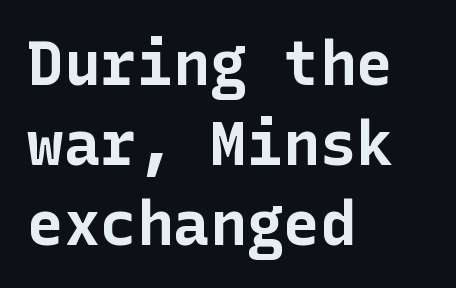
{"serif": "no", "italic": "no", "bold": "yes", "weight": "bold", "width": "normal", "stroke_contrast": "low", "x_height": "medium", "underline": "no", "align": "left", "line_spacing": "normal", "line_spacing_ratio": 1.31, "letter_spacing": "normal", "letter_spacing_em": 0.0, "glyph_px": 61}
